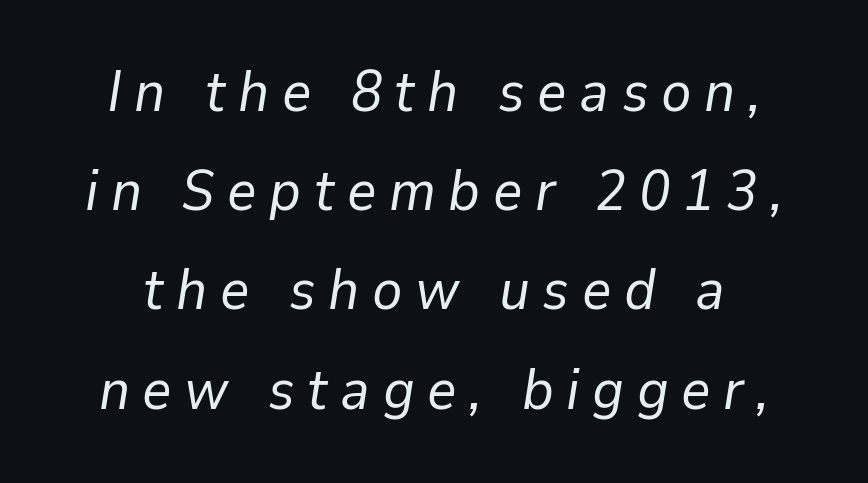
The image shows 57 px regular-weight type, italic (leaning right); set line spacing 1.74x, unusually wide letter spacing (+0.22 em), not underlined; low stroke contrast and a medium x-height.
